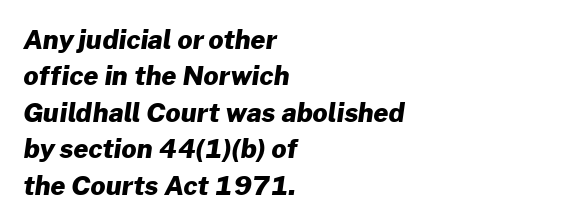
Q: Is the text bold? A: Yes.
Q: Is the text underlined? A: No.
Q: How is the paragraph aligned? A: Left-aligned.
Q: Is the spacing between letters normal or unusually wide? A: Normal.
Q: Is the spacing between lines tight, normal or loose? A: Normal.
